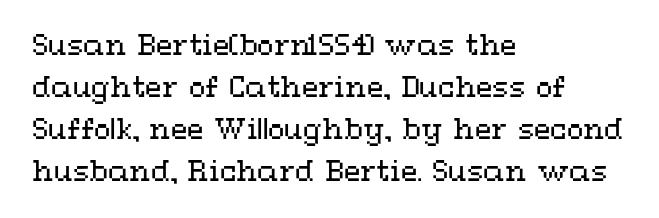
{"italic": "no", "bold": "no", "underline": "no", "align": "left", "line_spacing": "normal", "line_spacing_ratio": 1.55, "letter_spacing": "normal", "letter_spacing_em": 0.0, "glyph_px": 27}
